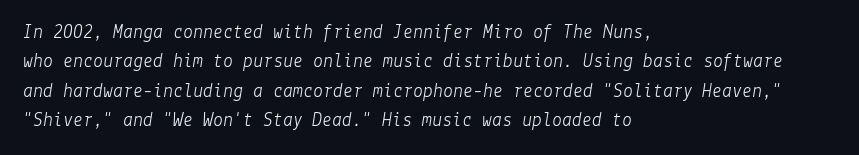
Q: Is the text bold? A: No.
Q: Is the text italic (slanted)? A: Yes, it leans right by about 9 degrees.
Q: Is the text underlined? A: No.
Q: How is the paragraph aligned? A: Left-aligned.
Q: Is the spacing between letters normal or unusually wide? A: Normal.
Q: Is the spacing between lines tight, normal or loose? A: Normal.
